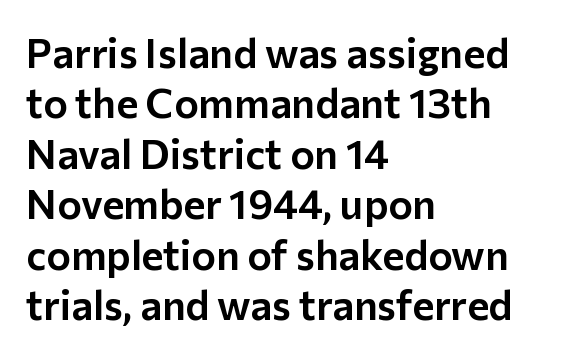
What stands out about the letter spacing? Nothing — it is the standard amount. Every stem runs plumb, perpendicular to the baseline. Do the characters align in a grid? No, the font is proportional. Font category for this specimen: sans-serif. Decoration check: the copy has no underline.
